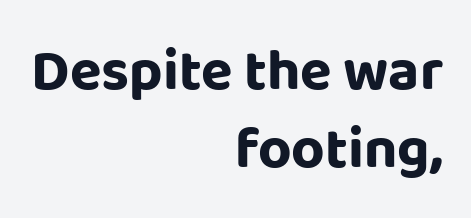
Q: Is the text bold? A: Yes.
Q: Is the text italic (slanted)? A: No, it is upright.
Q: Is the typeface a serif or a sans-serif typeface? A: Sans-serif.
Q: Is the text underlined? A: No.
Q: How is the paragraph aligned? A: Right-aligned.
Q: Is the spacing between letters normal or unusually wide? A: Normal.
Q: Is the spacing between lines tight, normal or loose? A: Normal.
Q: Width (condensed, normal, or wide)? A: Normal.
Q: Stroke contrast? A: Low.
Q: x-height? A: Large.
Q: Monospaced? A: No.
